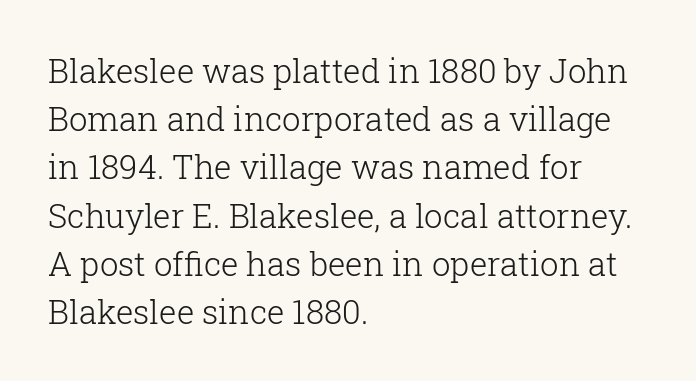
{"serif": "yes", "italic": "no", "bold": "no", "weight": "light", "width": "normal", "stroke_contrast": "low", "x_height": "medium", "monospaced": "no", "underline": "no", "align": "left", "line_spacing": "normal", "line_spacing_ratio": 1.46, "letter_spacing": "normal", "letter_spacing_em": 0.0, "glyph_px": 33}
